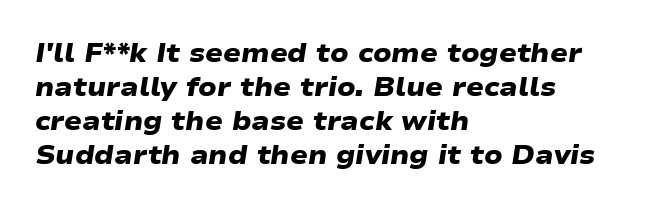
Q: Is the text bold? A: Yes.
Q: Is the text underlined? A: No.
Q: How is the paragraph aligned? A: Left-aligned.
Q: Is the spacing between letters normal or unusually wide? A: Normal.
Q: Is the spacing between lines tight, normal or loose? A: Normal.
